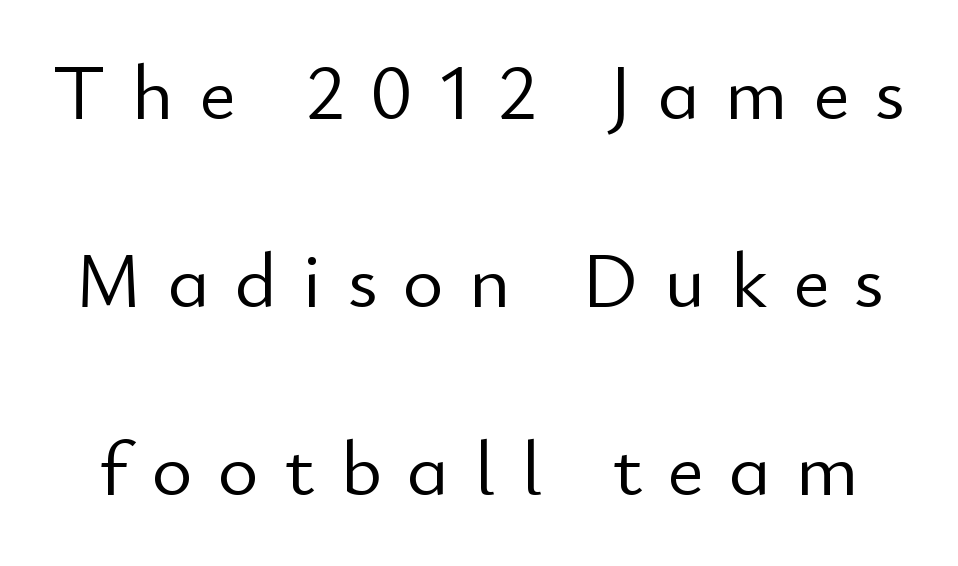
The image shows 79 px light sans-serif type, upright; set loose line spacing (2.38x), unusually wide letter spacing (+0.32 em), not underlined; low stroke contrast and a small x-height.
